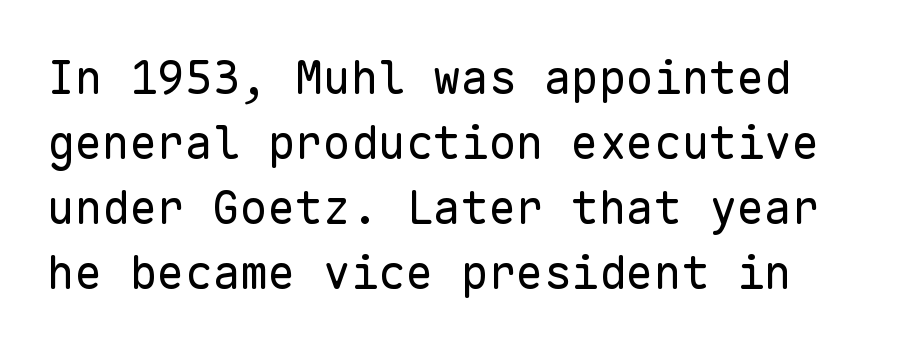
{"serif": "no", "italic": "no", "bold": "no", "weight": "regular", "width": "normal", "stroke_contrast": "low", "x_height": "medium", "monospaced": "yes", "underline": "no", "line_spacing": "normal", "line_spacing_ratio": 1.41, "letter_spacing": "normal", "letter_spacing_em": 0.0, "glyph_px": 46}
